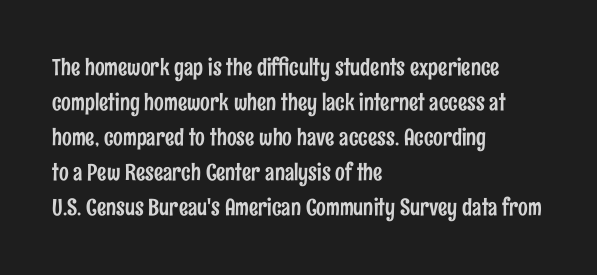
The image shows 23 px text type, upright; set left-aligned, normal line spacing (1.52x), normal letter spacing, not underlined.
